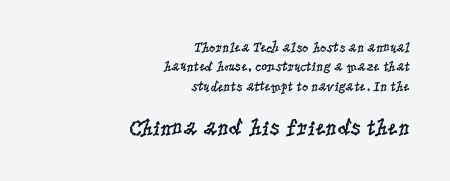
Q: Is the text bold? A: No.
Q: Is the text underlined? A: No.
Q: How is the paragraph aligned? A: Right-aligned.
Q: Is the spacing between letters normal or unusually wide? A: Normal.
Q: Is the spacing between lines tight, normal or loose? A: Normal.
Q: Which block of text is set in a larger size, the first (top) or the second (bottom)? A: The second (bottom) one.
